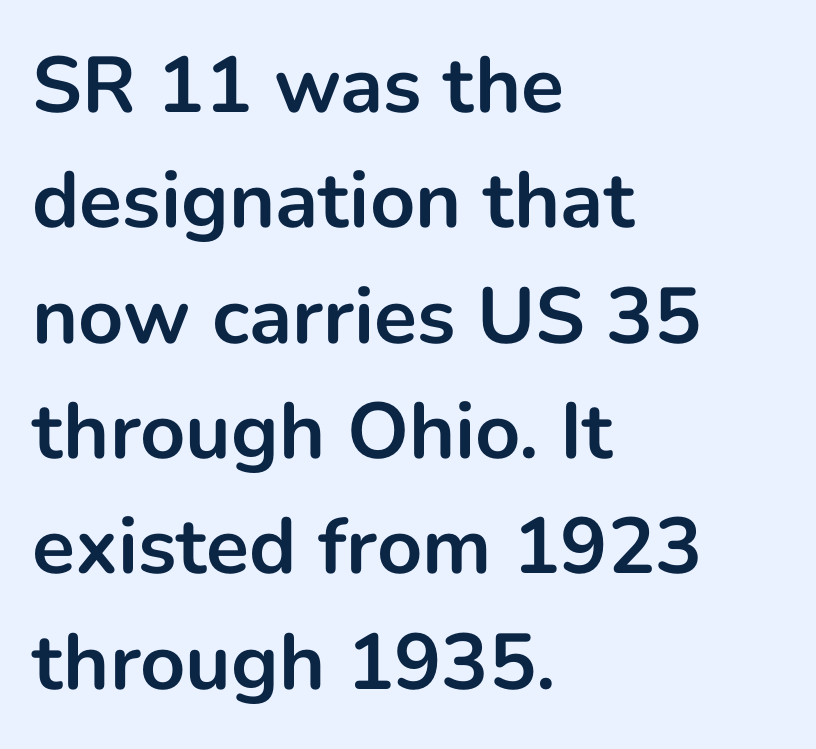
Q: Is the text bold? A: Yes.
Q: Is the text italic (slanted)? A: No, it is upright.
Q: Is the typeface a serif or a sans-serif typeface? A: Sans-serif.
Q: Is the text underlined? A: No.
Q: How is the paragraph aligned? A: Left-aligned.
Q: Is the spacing between letters normal or unusually wide? A: Normal.
Q: Is the spacing between lines tight, normal or loose? A: Normal.
Q: Width (condensed, normal, or wide)? A: Normal.
Q: Stroke contrast? A: Low.
Q: x-height? A: Medium.
Q: Monospaced? A: No.
